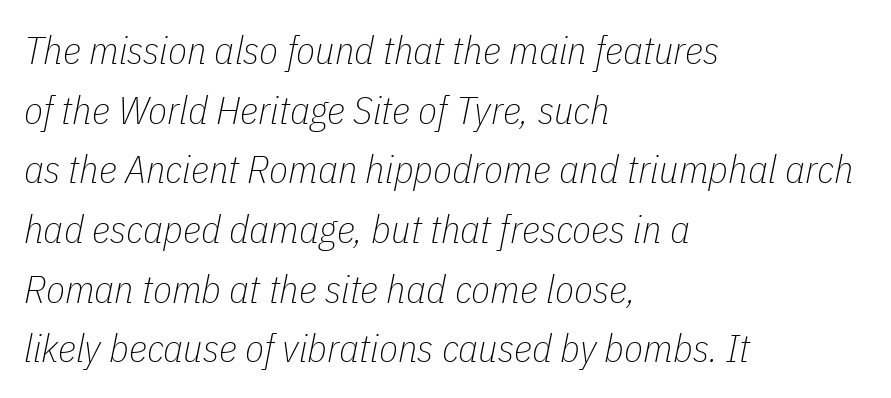
The image shows 39 px thin, condensed type, italic (leaning right); set left-aligned, normal line spacing (1.53x), normal letter spacing, not underlined; low stroke contrast and a medium x-height.
